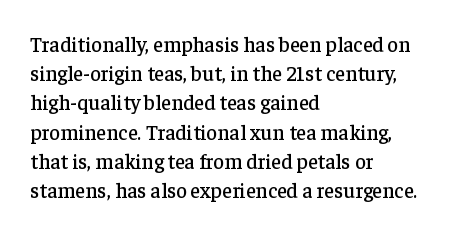
The image shows 21 px text type, upright; set left-aligned, normal line spacing (1.39x), normal letter spacing, not underlined.
